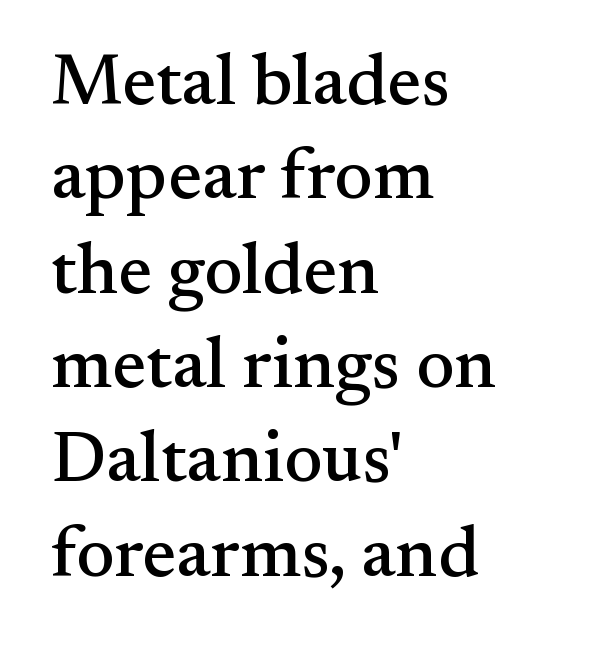
{"serif": "yes", "italic": "no", "width": "normal", "stroke_contrast": "medium", "x_height": "small", "monospaced": "no", "underline": "no", "align": "left", "line_spacing": "normal", "line_spacing_ratio": 1.31, "letter_spacing": "normal", "letter_spacing_em": 0.0, "glyph_px": 72}
